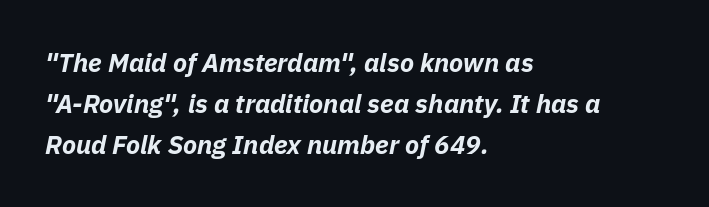
{"italic": "yes", "lean": "right", "slant_degrees": 11, "bold": "yes", "underline": "no", "align": "left", "line_spacing": "normal", "line_spacing_ratio": 1.57, "letter_spacing": "normal", "letter_spacing_em": 0.0, "glyph_px": 26}
